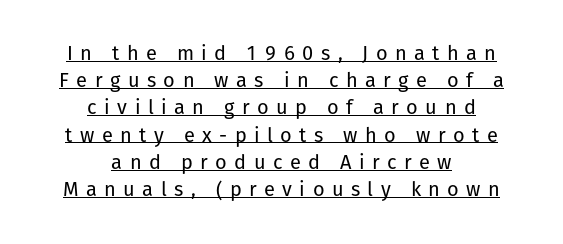
{"italic": "no", "bold": "no", "underline": "yes", "align": "center", "line_spacing": "normal", "line_spacing_ratio": 1.36, "letter_spacing": "wide", "letter_spacing_em": 0.37, "glyph_px": 20}
